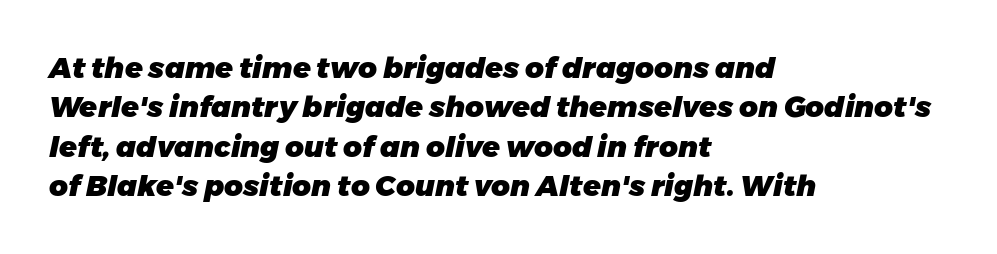
{"italic": "yes", "lean": "right", "slant_degrees": 11, "bold": "yes", "weight": "heavy", "width": "normal", "stroke_contrast": "low", "x_height": "medium", "monospaced": "no", "underline": "no", "align": "left", "line_spacing": "normal", "line_spacing_ratio": 1.36, "letter_spacing": "normal", "letter_spacing_em": 0.0, "glyph_px": 29}
